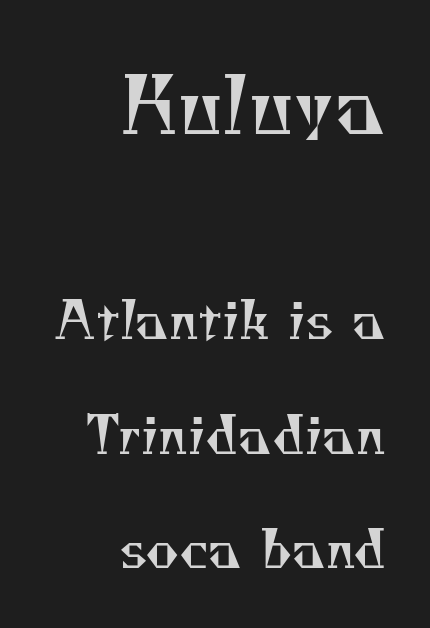
The image shows 77 px regular-weight serif type; set right-aligned, loose line spacing (2.25x), normal letter spacing, not underlined; the first (top) block is 1.51x larger; medium stroke contrast and a small x-height.
